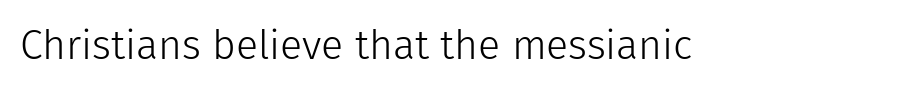
The image shows 41 px light sans-serif type, upright; set normal letter spacing, not underlined; low stroke contrast and a medium x-height.
